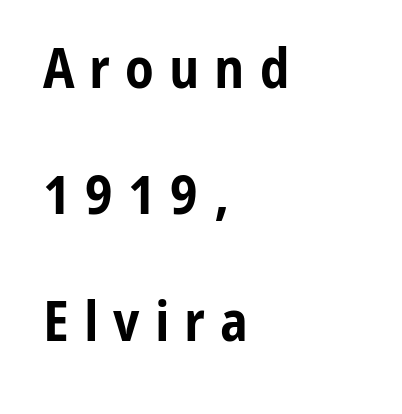
The lines in this sample share a left origin and differ only in where they stop. The typeface chosen for these lines omits serifs. The strip under each line holds only bare page. You can tell it's not italic because the verticals are truly vertical. The passage shown is typed in a proportional face where columns would drift. Tracking value appears strongly positive — letters spread wide.
